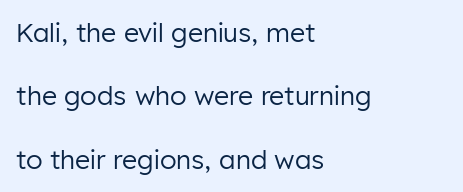
Here the glyphs are tracked normally, forming tight word shapes. Rendered with straight, roman letterforms. Caption: face not bold, strokes unweighted. Anything drawn beneath the words? Only blank space. Alignment: flush left.
